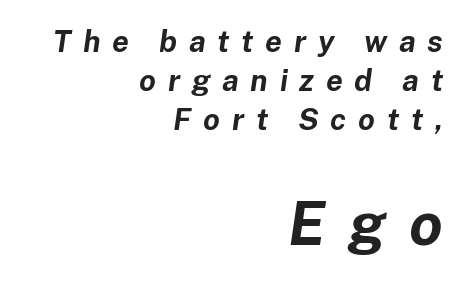
{"italic": "yes", "lean": "right", "slant_degrees": 8, "bold": "yes", "weight": "bold", "width": "normal", "stroke_contrast": "low", "x_height": "medium", "monospaced": "no", "underline": "no", "align": "right", "line_spacing": "normal", "line_spacing_ratio": 1.3, "letter_spacing": "wide", "letter_spacing_em": 0.39, "larger_block": "second", "size_ratio": 2.0, "glyph_px": 60}
